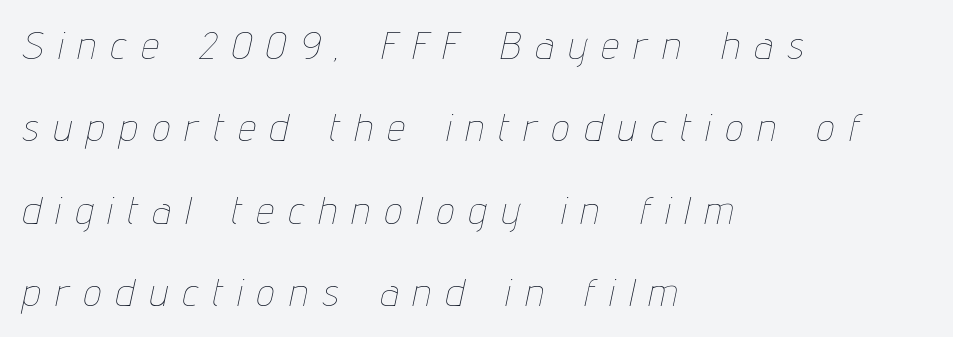
This sample is left-justified, so line endings fall wherever the words run out. Here the designer chose a conventional face with non-uniform glyph widths. The face looks like a standard text weight, possibly lighter. The gaps between neighbouring characters are conspicuously large. There's an unmistakable incline to the writing here. Honestly, the rows look like they've been pulled way apart.
